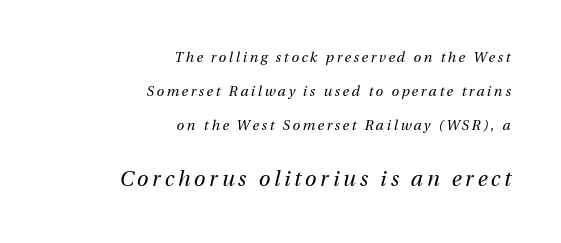
The image shows 21 px text type, italic (leaning right); set right-aligned, loose line spacing (2.43x), not underlined; the second (bottom) block is 1.5x larger.
